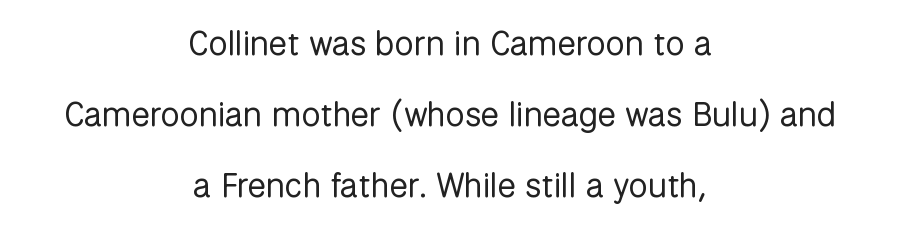
The image shows 34 px regular-weight sans-serif type, upright; set centered, loose line spacing (2.09x), normal letter spacing, not underlined; low stroke contrast and a medium x-height.
